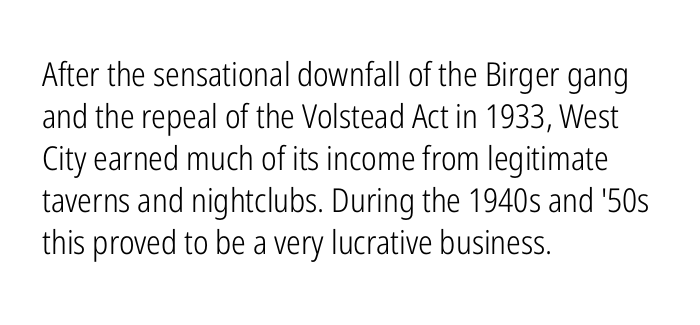
Q: Is the text bold? A: No.
Q: Is the text italic (slanted)? A: No, it is upright.
Q: Is the typeface a serif or a sans-serif typeface? A: Sans-serif.
Q: Is the text underlined? A: No.
Q: How is the paragraph aligned? A: Left-aligned.
Q: Is the spacing between letters normal or unusually wide? A: Normal.
Q: Is the spacing between lines tight, normal or loose? A: Normal.
Q: Width (condensed, normal, or wide)? A: Condensed.
Q: Stroke contrast? A: Low.
Q: x-height? A: Medium.
Q: Monospaced? A: No.
